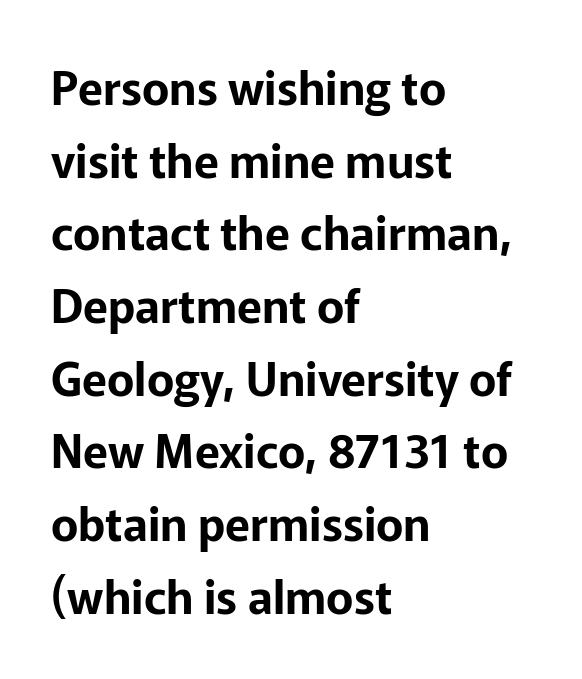
This rendering employs a face without finishing strokes, i.e., a sans-serif. Proportional: the letters do not fall into vertical columns. In terms of posture, this sample is upright. The specimen omits any rule beneath the text block's lines. Whoever set this chose a conventional vertical rhythm. The rendering keeps characters at their native spacing.
